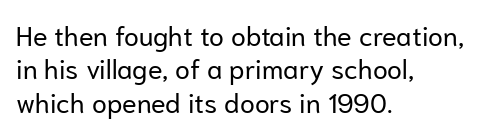
No letter is thick-stroked: the sample isn't bold. This rendering leaves character spacing at its baseline value. A bare baseline throughout the passage. Line beginnings align vertically; line endings do not. This sample uses an upright cut, with every glyph sitting square on the baseline.
